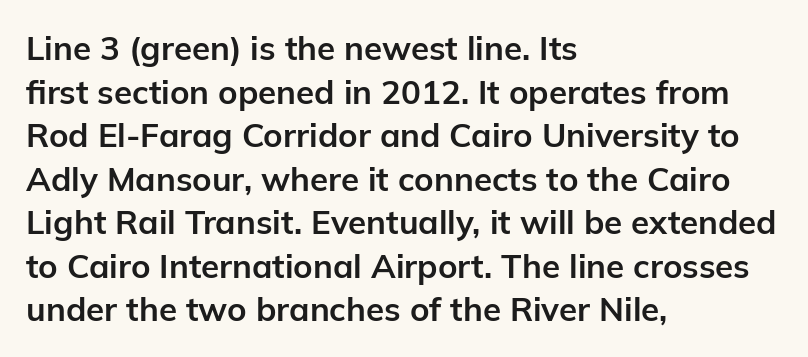
In terms of letterform style, serifs are entirely absent. The axis of the letterforms is exactly vertical. The words here are not underlined. Notice how the passage keeps a crisp vertical edge on the left only. In terms of leading, this rendering sits right in the middle. Weight: bold.
